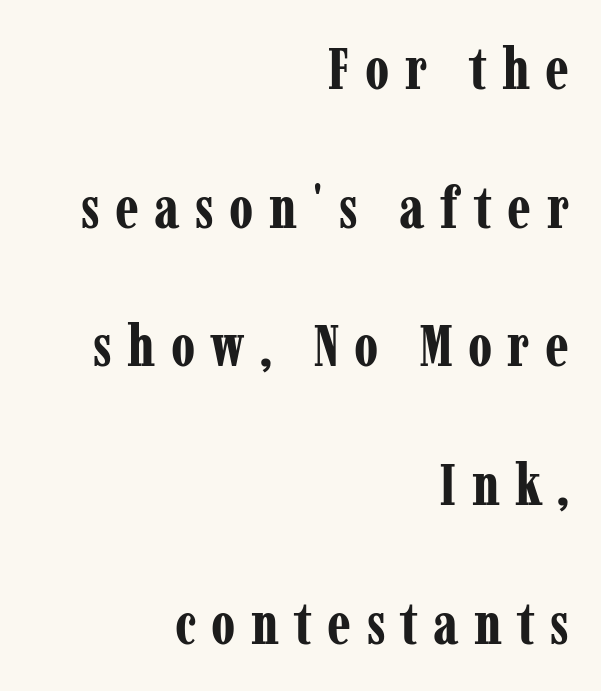
The image shows 59 px bold, condensed serif type, upright; set right-aligned, loose line spacing (2.35x), unusually wide letter spacing (+0.26 em), not underlined; low stroke contrast and a medium x-height.
